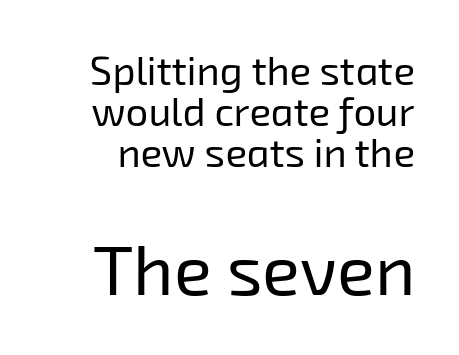
{"serif": "no", "bold": "no", "weight": "regular", "width": "normal", "stroke_contrast": "low", "x_height": "medium", "monospaced": "no", "underline": "no", "line_spacing": "tight", "line_spacing_ratio": 1.03, "letter_spacing": "normal", "letter_spacing_em": 0.0, "larger_block": "second", "size_ratio": 1.75, "glyph_px": 70}
